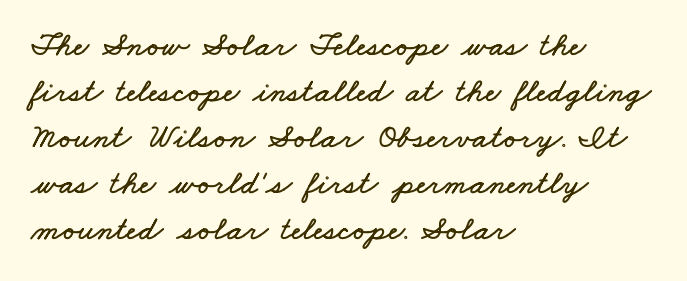
{"width": "wide", "stroke_contrast": "low", "x_height": "small", "monospaced": "no", "underline": "no", "align": "left", "line_spacing": "normal", "line_spacing_ratio": 1.35, "letter_spacing": "normal", "letter_spacing_em": 0.0, "glyph_px": 34}
